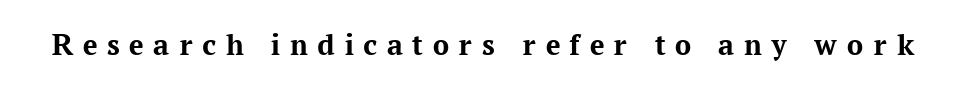
Q: Is the text bold? A: Yes.
Q: Is the text italic (slanted)? A: No, it is upright.
Q: Is the typeface a serif or a sans-serif typeface? A: Serif.
Q: Is the text underlined? A: No.
Q: Is the spacing between letters normal or unusually wide? A: Unusually wide.
Q: Width (condensed, normal, or wide)? A: Normal.
Q: Stroke contrast? A: Medium.
Q: x-height? A: Medium.
Q: Monospaced? A: No.
